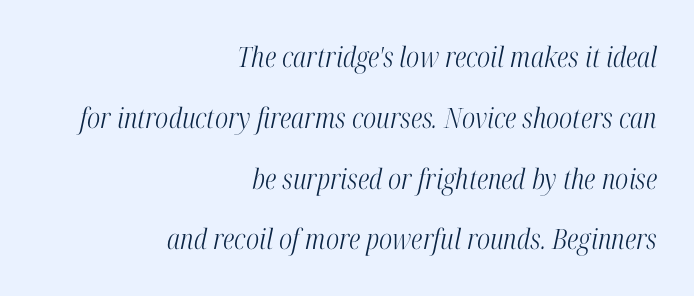
{"serif": "yes", "italic": "yes", "lean": "right", "slant_degrees": 12, "bold": "no", "weight": "light", "width": "condensed", "stroke_contrast": "high", "x_height": "medium", "monospaced": "no", "underline": "no", "align": "right", "line_spacing": "loose", "line_spacing_ratio": 2.17, "letter_spacing": "normal", "letter_spacing_em": 0.0, "glyph_px": 28}
